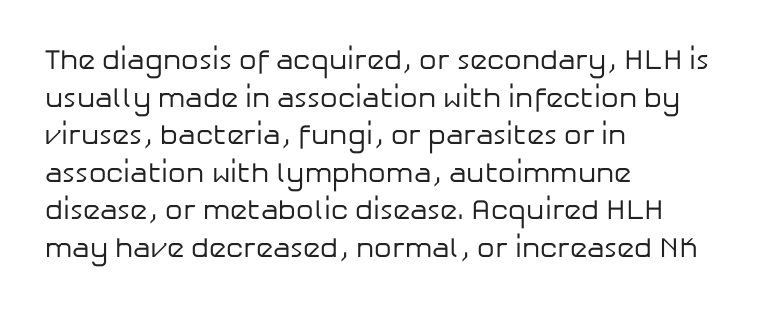
{"serif": "no", "italic": "no", "bold": "no", "weight": "regular", "width": "normal", "stroke_contrast": "low", "x_height": "medium", "monospaced": "no", "underline": "no", "align": "left", "line_spacing": "normal", "line_spacing_ratio": 1.34, "letter_spacing": "normal", "letter_spacing_em": 0.0, "glyph_px": 28}
